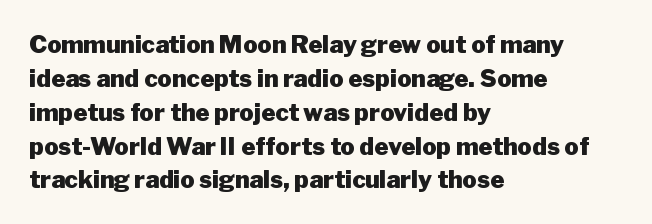
The image shows 24 px bold type, upright; set left-aligned, normal line spacing (1.41x), normal letter spacing, not underlined.
